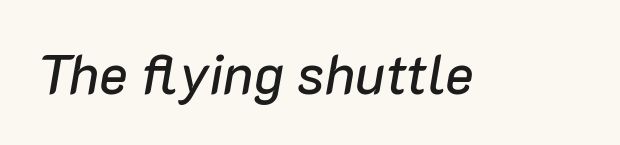
{"italic": "yes", "lean": "right", "slant_degrees": 10, "width": "normal", "stroke_contrast": "low", "x_height": "medium", "monospaced": "no", "underline": "no", "letter_spacing": "normal", "letter_spacing_em": 0.0, "glyph_px": 54}
